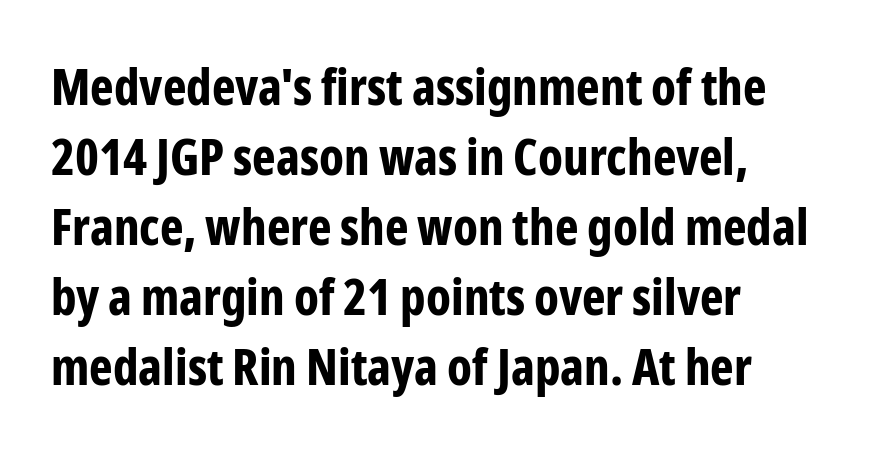
Letter spacing: default. If you drew a ruler down the left edge, every line would touch it. Underlining? Definitely not there. These lines are rendered in a variable-pitch font. In terms of leading, this rendering sits right in the middle.
